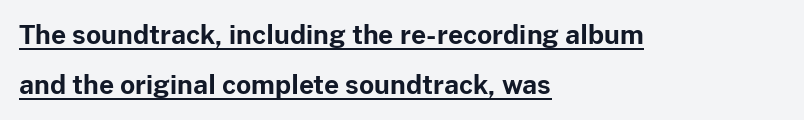
Q: Is the text bold? A: Yes.
Q: Is the text italic (slanted)? A: No, it is upright.
Q: Is the text underlined? A: Yes.
Q: How is the paragraph aligned? A: Left-aligned.
Q: Is the spacing between letters normal or unusually wide? A: Normal.
Q: Is the spacing between lines tight, normal or loose? A: Loose.
